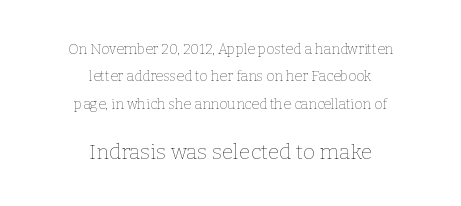
Q: Is the text bold? A: No.
Q: Is the text italic (slanted)? A: No, it is upright.
Q: Is the text underlined? A: No.
Q: How is the paragraph aligned? A: Centered.
Q: Is the spacing between letters normal or unusually wide? A: Normal.
Q: Is the spacing between lines tight, normal or loose? A: Loose.
Q: Which block of text is set in a larger size, the first (top) or the second (bottom)? A: The second (bottom) one.
